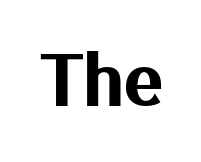
The space beneath each line is pristine and unruled. Typographically, this falls in the sans-serif category. In terms of posture, this sample is upright. Is this a fixed-width face? No — the glyphs have proportional, varying widths.
